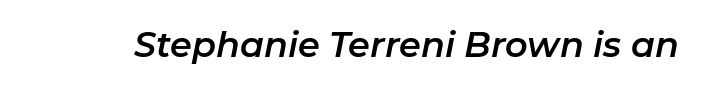
Here the glyphs are tracked normally, forming tight word shapes. Notice how the stems are inclined rather than vertical — that's the hallmark of italics. The gap between lines stays unmarked. Varying glyph widths throughout — classic text-font behaviour.
